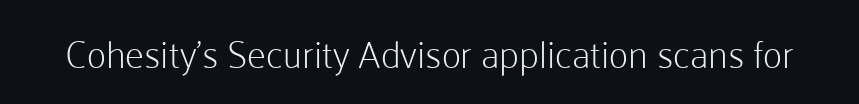
{"serif": "no", "italic": "no", "bold": "no", "weight": "light", "width": "normal", "stroke_contrast": "low", "x_height": "medium", "monospaced": "no", "underline": "no", "letter_spacing": "normal", "letter_spacing_em": 0.0, "glyph_px": 38}
